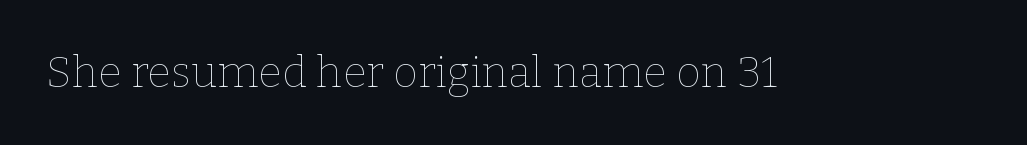
{"italic": "no", "bold": "no", "weight": "thin", "width": "normal", "stroke_contrast": "low", "x_height": "medium", "monospaced": "no", "underline": "no", "letter_spacing": "normal", "letter_spacing_em": 0.0, "glyph_px": 43}
